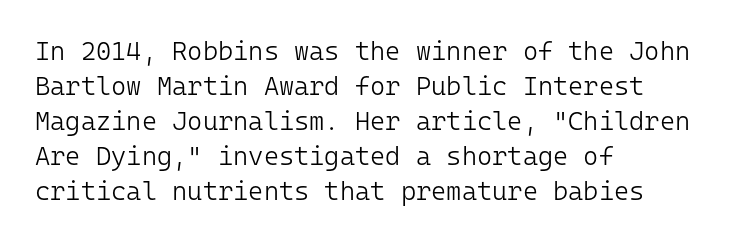
The image shows 26 px text type, upright; set left-aligned, normal line spacing (1.35x), normal letter spacing, not underlined.
